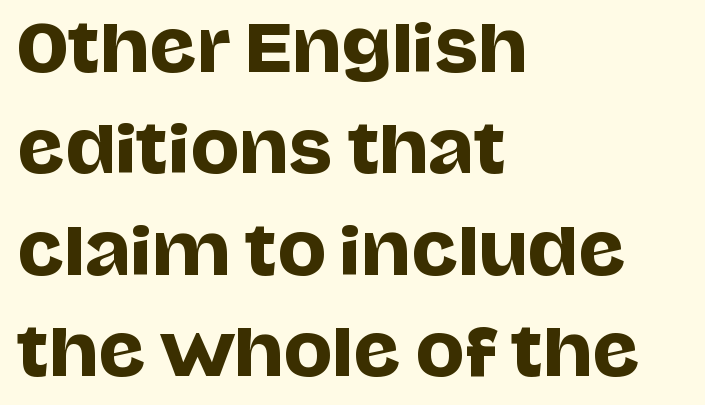
Q: Is the text italic (slanted)? A: No, it is upright.
Q: Is the typeface a serif or a sans-serif typeface? A: Sans-serif.
Q: Is the text underlined? A: No.
Q: How is the paragraph aligned? A: Left-aligned.
Q: Is the spacing between letters normal or unusually wide? A: Normal.
Q: Is the spacing between lines tight, normal or loose? A: Normal.
Q: Width (condensed, normal, or wide)? A: Normal.
Q: Stroke contrast? A: Low.
Q: x-height? A: Large.
Q: Monospaced? A: No.
